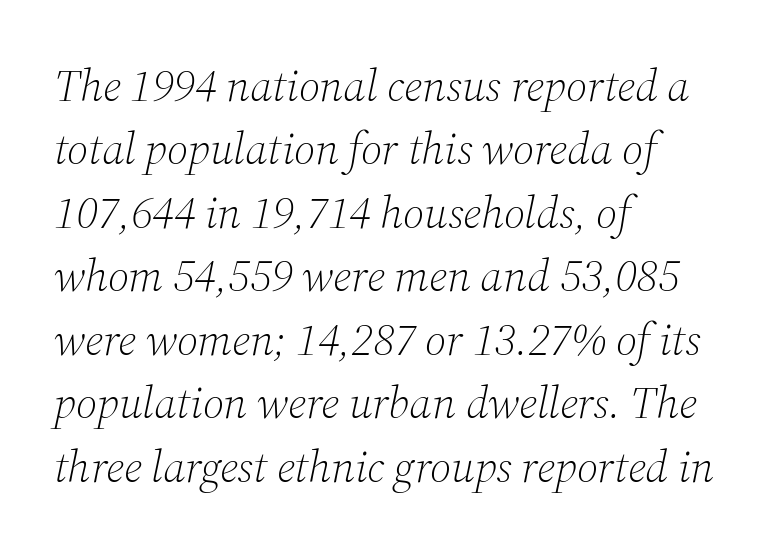
Q: Is the text bold? A: No.
Q: Is the text italic (slanted)? A: Yes, it leans right by about 12 degrees.
Q: Is the typeface a serif or a sans-serif typeface? A: Serif.
Q: Is the text underlined? A: No.
Q: How is the paragraph aligned? A: Left-aligned.
Q: Is the spacing between letters normal or unusually wide? A: Normal.
Q: Is the spacing between lines tight, normal or loose? A: Normal.
Q: Width (condensed, normal, or wide)? A: Normal.
Q: Stroke contrast? A: Medium.
Q: x-height? A: Medium.
Q: Monospaced? A: No.
